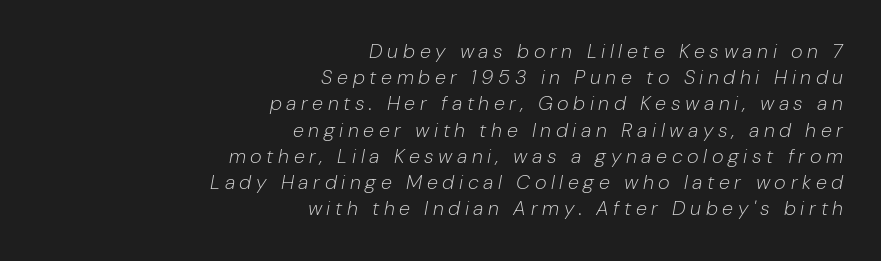
{"italic": "yes", "lean": "right", "slant_degrees": 10, "bold": "no", "underline": "no", "align": "right", "line_spacing": "normal", "line_spacing_ratio": 1.31, "letter_spacing": "wide", "letter_spacing_em": 0.23, "glyph_px": 20}
